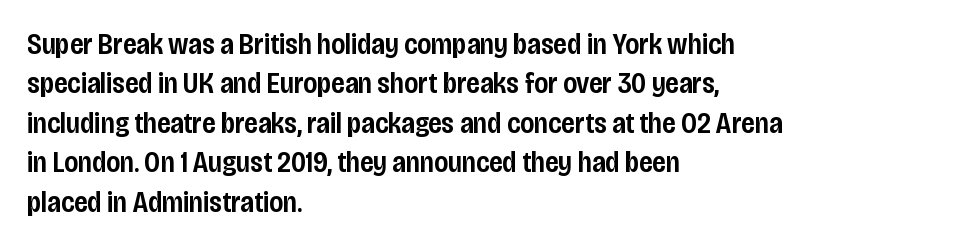
The image shows 29 px semibold, condensed sans-serif type, upright; set left-aligned, normal line spacing (1.36x), normal letter spacing, not underlined; low stroke contrast and a large x-height.
